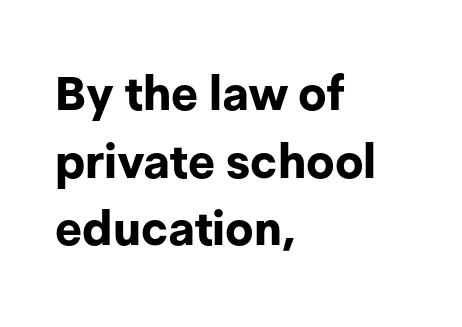
The image shows 47 px bold sans-serif type, upright; set left-aligned, normal line spacing (1.44x), normal letter spacing, not underlined; low stroke contrast and a medium x-height.
